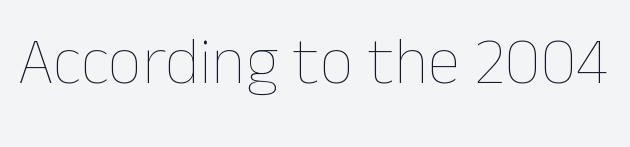
Character widths vary here, with narrow letters taking less room than wide ones. Nothing unusual about the tracking: characters are spaced as the font intends. Stem width sits at or under what a default text font uses. Posture: straight, roman, zero tilt. Has an underline been added? It has not.
